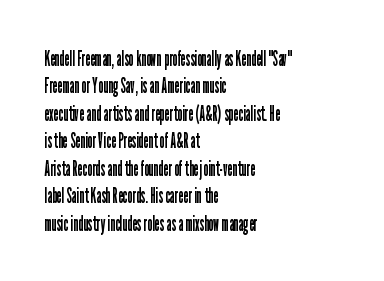
Counters stay open thanks to moderate or lighter strokes. All the whitespace from short lines collects on the right. Normally led — the rows are evenly, conventionally spaced. The glyphs are unaccompanied by any horizontal stroke below them.
